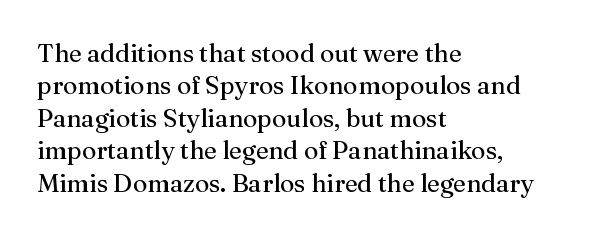
The words here are not underlined. Whoever set this chose a conventional vertical rhythm. Honestly, the letter spacing is just normal — you wouldn't notice it. Tall strokes in this sample are plumb rather than angled. Compared with a centered layout, this one pins lines to the left instead. The weight tops out at a normal text grade.
